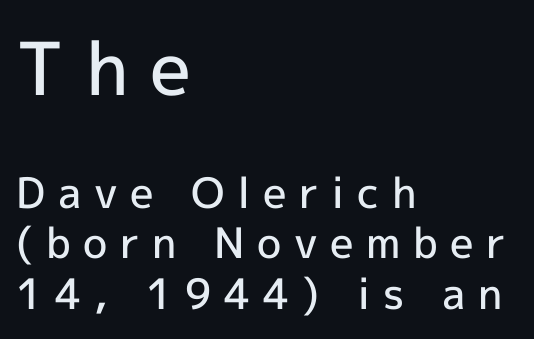
{"serif": "no", "italic": "no", "bold": "semi", "weight": "semibold", "width": "normal", "x_height": "medium", "monospaced": "no", "underline": "no", "align": "left", "line_spacing_ratio": 1.2, "letter_spacing": "wide", "letter_spacing_em": 0.3, "larger_block": "first", "size_ratio": 1.74, "glyph_px": 73}
